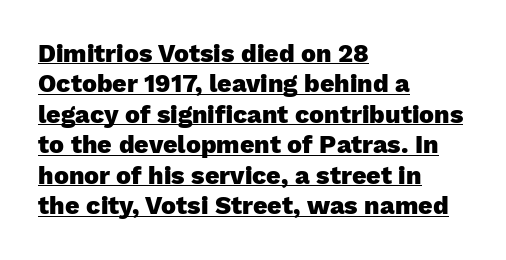
Q: Is the text bold? A: Yes.
Q: Is the text italic (slanted)? A: No, it is upright.
Q: Is the text underlined? A: Yes.
Q: How is the paragraph aligned? A: Left-aligned.
Q: Is the spacing between letters normal or unusually wide? A: Normal.
